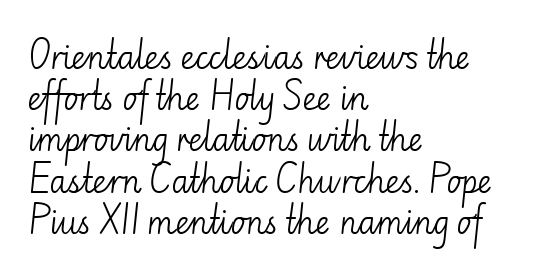
Compared with typical paragraphs, the rows here are spaced about the same. No heavy texture on the line: the type isn't bold. Every row of glyphs begins at an identical x-position on the left. These lines are rendered in a variable-pitch font. Examine the stroke ends and you'll find no serifs.
